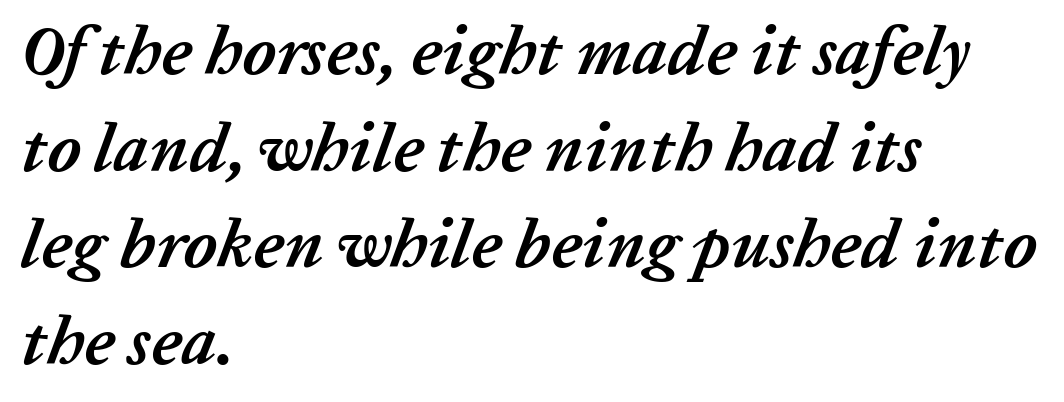
The image shows 69 px semibold type, italic (leaning right); set left-aligned, normal line spacing (1.4x), normal letter spacing, not underlined; low stroke contrast and a medium x-height.
